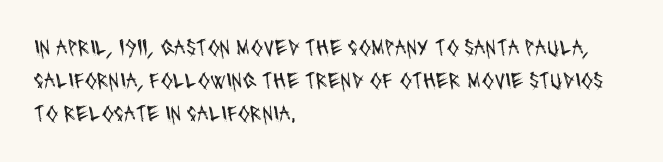
Is the stroke heavy? The answer is a plain regular-or-lighter. A bare baseline throughout the passage. Each line starts at the same left margin while the right side varies. Here the glyphs are tracked normally, forming tight word shapes.
